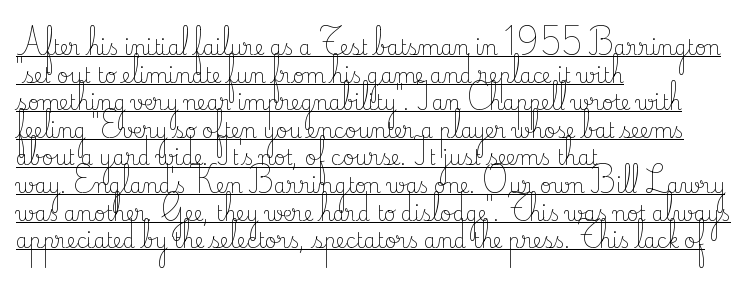
Nope, not italic — everything's standing straight. The strokes carry an ordinary text weight at most. In CSS terms this would be text-align: left. The letters sit at their default tracking, neither squeezed nor spread.
